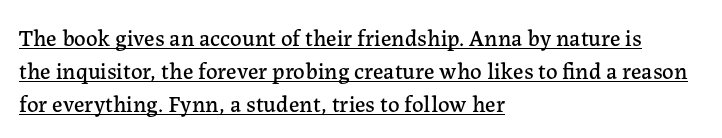
Vertically, the passage feels balanced, rows spaced as you'd expect. This sample uses an upright cut, with every glyph sitting square on the baseline. Beneath each row of characters lies a ruled line. Tracking here is standard; glyphs follow each other at the usual distance. Typeset ragged right — the left edge is the straight one.
